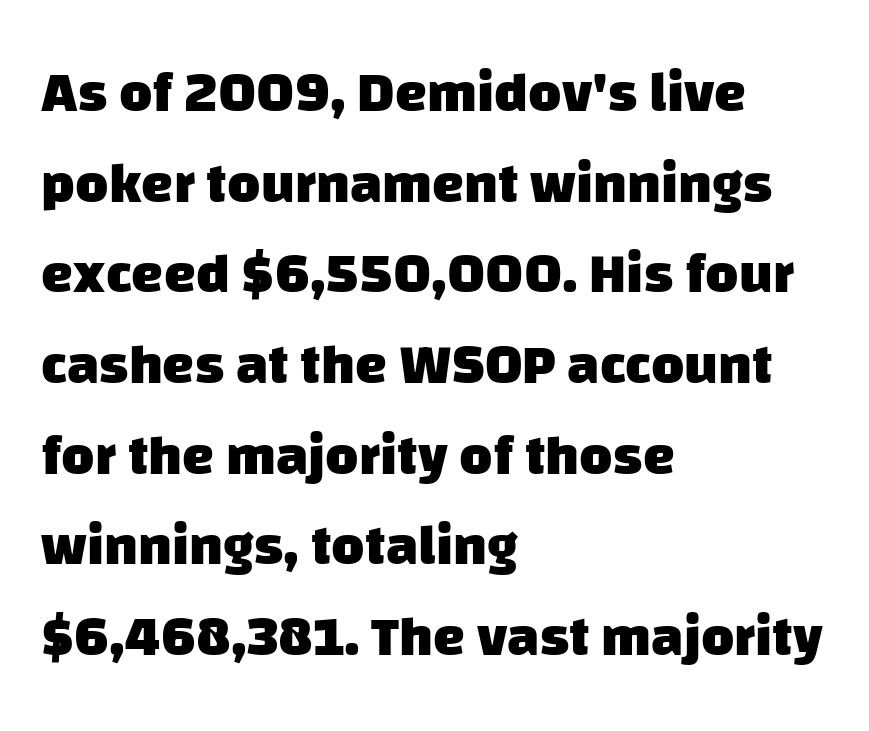
The glyphs have the mass of a bold cut. Is this a fixed-width face? No — the glyphs have proportional, varying widths. Plain, unruled lines of type. I'd call this a sans setting — the letters go barefoot. Layout note: lines flush left.
